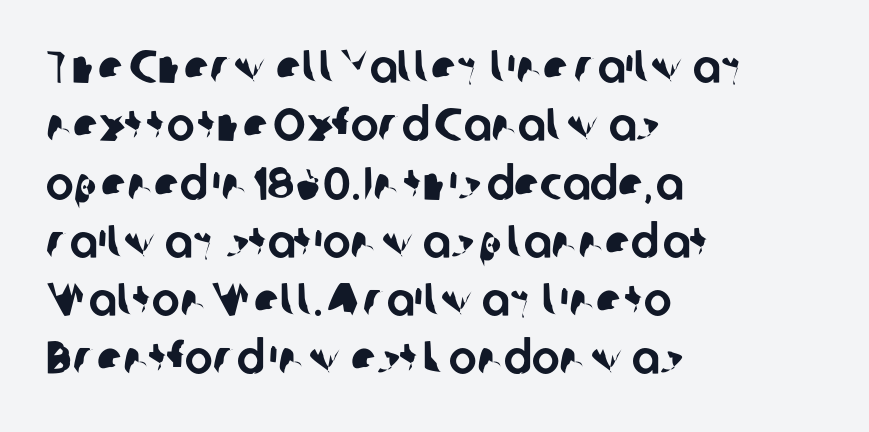
Short note: letters normally spaced. The letters carry no serifs — their stems end cleanly without finishing strokes. The letters advance in unequal steps, a hallmark of proportional type. The rendering anchors every line to the left-hand side. Unmarked baselines from the first word to the last.
